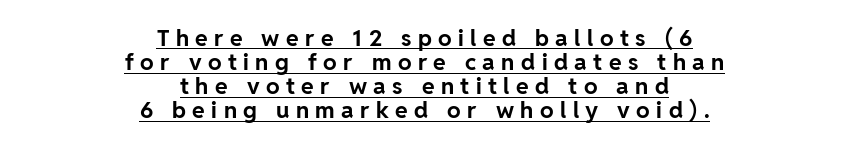
Q: Is the text bold? A: Yes.
Q: Is the text italic (slanted)? A: No, it is upright.
Q: Is the text underlined? A: Yes.
Q: How is the paragraph aligned? A: Centered.
Q: Is the spacing between letters normal or unusually wide? A: Unusually wide.
Q: Is the spacing between lines tight, normal or loose? A: Tight.
